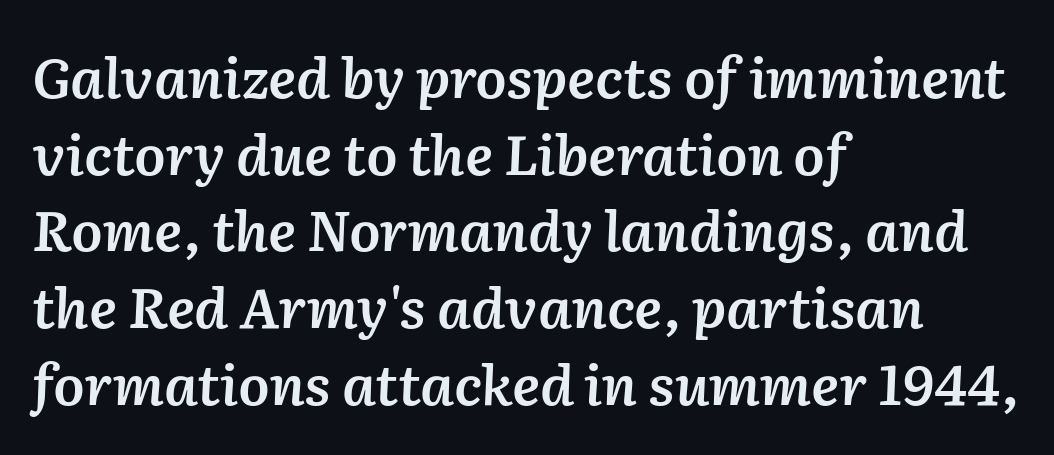
The image shows 56 px semibold type, italic (leaning right); set left-aligned, normal line spacing (1.37x), normal letter spacing, not underlined; low stroke contrast and a medium x-height.
